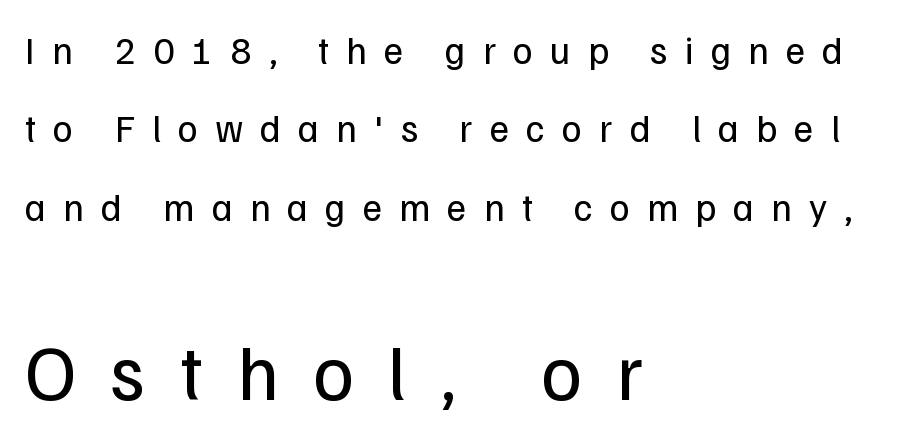
{"serif": "no", "italic": "no", "bold": "no", "weight": "regular", "width": "normal", "stroke_contrast": "low", "x_height": "medium", "monospaced": "no", "underline": "no", "align": "left", "line_spacing": "loose", "line_spacing_ratio": 2.06, "letter_spacing": "wide", "letter_spacing_em": 0.45, "larger_block": "second", "size_ratio": 2.03, "glyph_px": 77}
